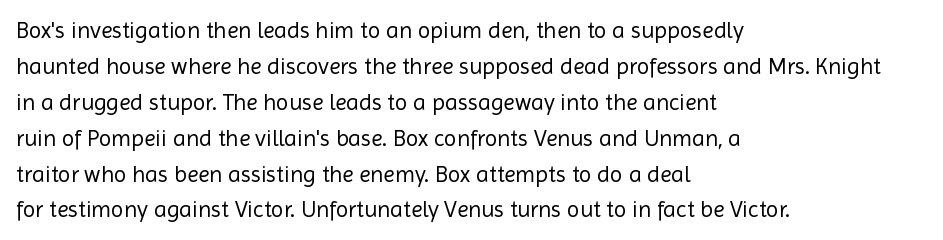
The image shows 23 px text type, upright; set left-aligned, normal line spacing (1.56x), normal letter spacing, not underlined.
